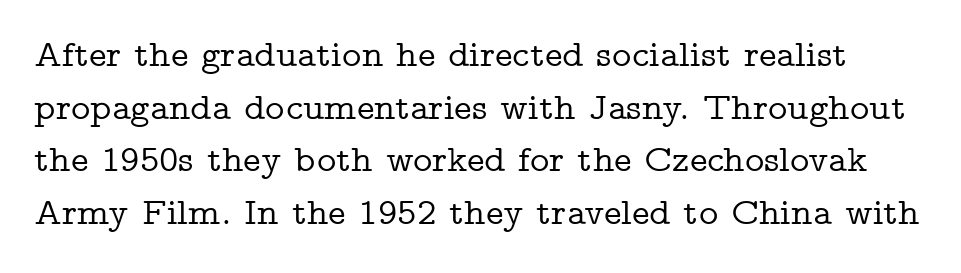
Q: Is the text italic (slanted)? A: No, it is upright.
Q: Is the typeface a serif or a sans-serif typeface? A: Serif.
Q: Is the text underlined? A: No.
Q: Is the spacing between letters normal or unusually wide? A: Normal.
Q: Is the spacing between lines tight, normal or loose? A: Normal.
Q: Width (condensed, normal, or wide)? A: Wide.
Q: Stroke contrast? A: Low.
Q: x-height? A: Medium.
Q: Monospaced? A: No.
